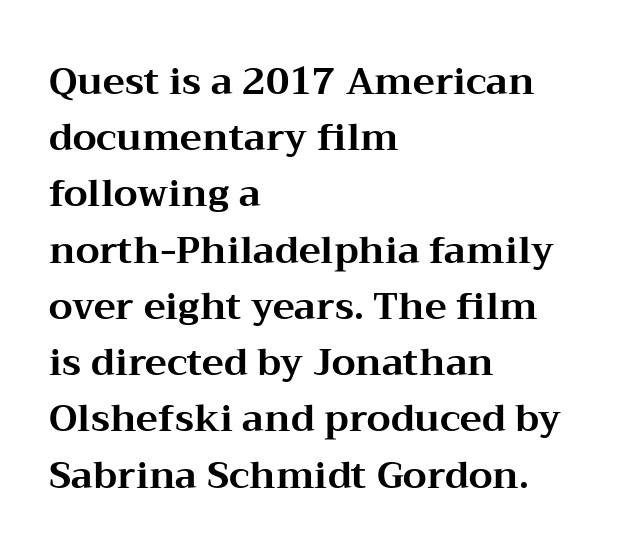
{"serif": "yes", "italic": "no", "bold": "yes", "weight": "bold", "width": "wide", "stroke_contrast": "medium", "x_height": "medium", "monospaced": "no", "underline": "no", "align": "left", "line_spacing": "normal", "line_spacing_ratio": 1.52, "letter_spacing": "normal", "letter_spacing_em": 0.0, "glyph_px": 37}
